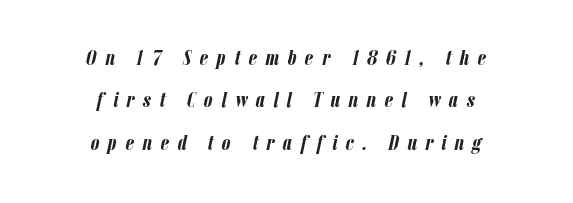
Q: Is the text bold? A: Yes.
Q: Is the text italic (slanted)? A: Yes, it leans right by about 12 degrees.
Q: Is the text underlined? A: No.
Q: How is the paragraph aligned? A: Centered.
Q: Is the spacing between letters normal or unusually wide? A: Unusually wide.
Q: Is the spacing between lines tight, normal or loose? A: Loose.
